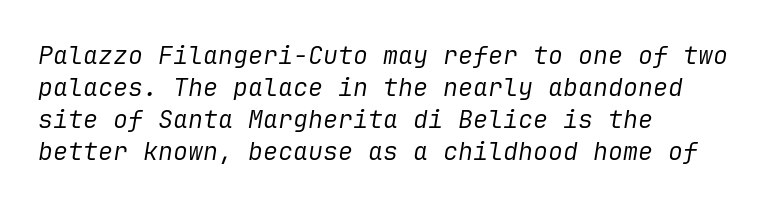
The image shows 25 px text type, italic (leaning right); set left-aligned, normal line spacing (1.28x), normal letter spacing, not underlined.
